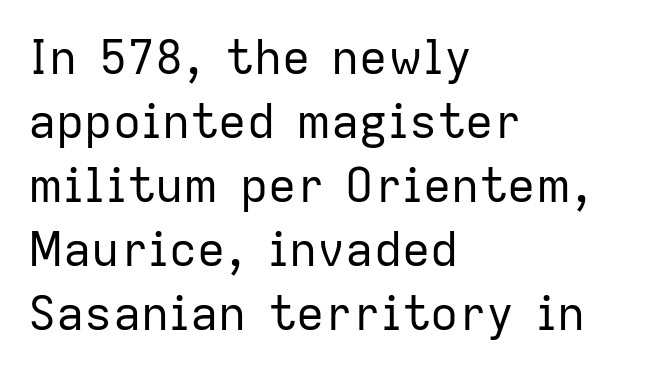
{"serif": "no", "italic": "no", "bold": "no", "weight": "regular", "width": "normal", "stroke_contrast": "low", "x_height": "medium", "monospaced": "no", "underline": "no", "align": "left", "line_spacing": "normal", "line_spacing_ratio": 1.36, "letter_spacing": "normal", "letter_spacing_em": 0.0, "glyph_px": 47}
